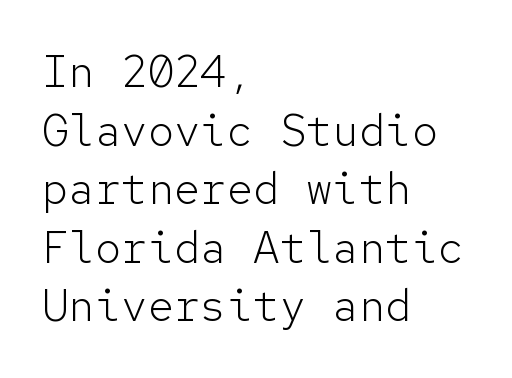
The image shows 44 px light sans-serif type, upright, monospaced; set left-aligned, normal line spacing (1.33x), normal letter spacing, not underlined; low stroke contrast and a medium x-height.
